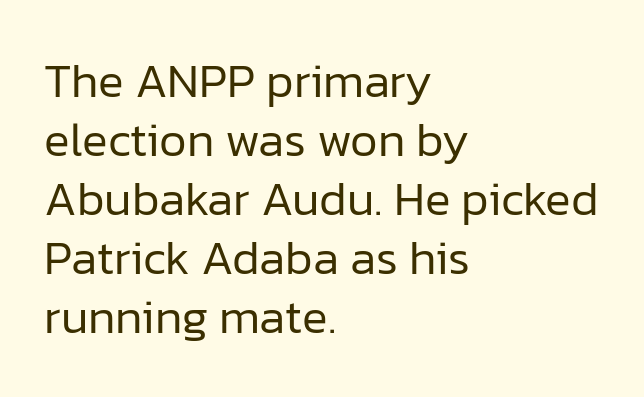
Every row of glyphs begins at an identical x-position on the left. The glyphs are unaccompanied by any horizontal stroke below them. Nope, no serifs anywhere on these letters. This sample has the flowing, uneven cadence of proportional lettering.
